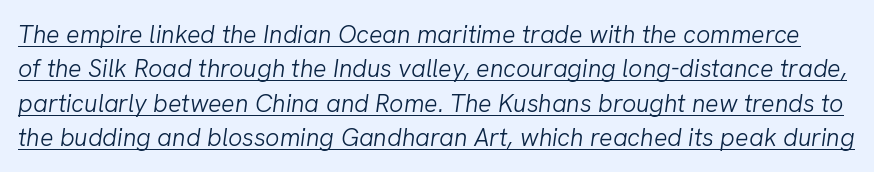
The image shows 25 px text type, italic (leaning right); set normal line spacing (1.38x), normal letter spacing, underlined.
